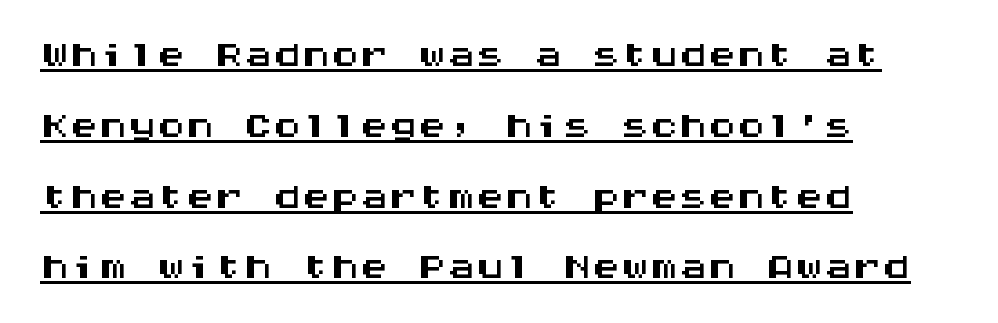
The lettering holds an erect, upright posture throughout. The passage shown has conventional tracking throughout. Nope, no serifs anywhere on these letters. Here the designer chose a console-style face with uniform glyph widths. Caption: lettering with a line underneath.
